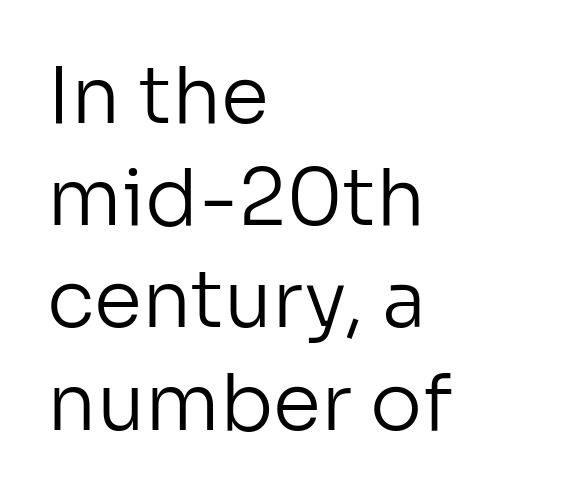
The image shows 78 px regular-weight sans-serif type, upright; set left-aligned, normal line spacing (1.31x), normal letter spacing, not underlined; low stroke contrast and a medium x-height.
